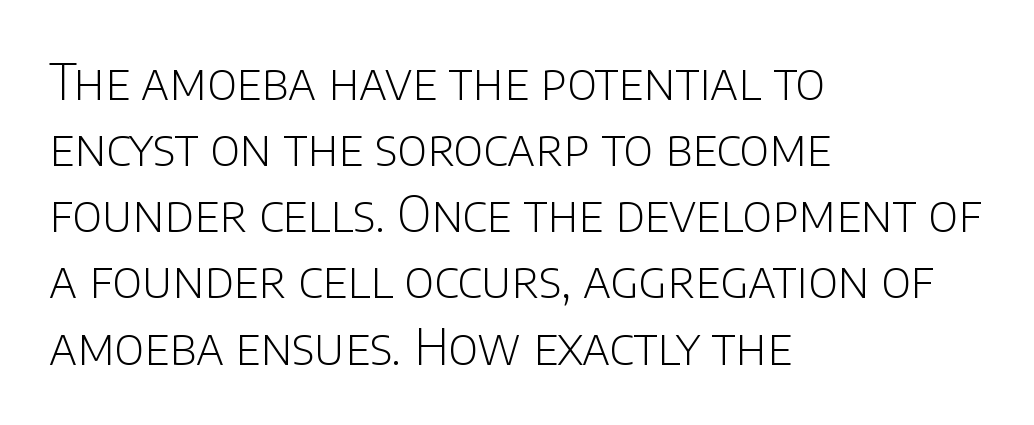
Q: Is the text bold? A: No.
Q: Is the text italic (slanted)? A: No, it is upright.
Q: Is the typeface a serif or a sans-serif typeface? A: Sans-serif.
Q: Is the text underlined? A: No.
Q: How is the paragraph aligned? A: Left-aligned.
Q: Is the spacing between letters normal or unusually wide? A: Normal.
Q: Is the spacing between lines tight, normal or loose? A: Normal.
Q: Width (condensed, normal, or wide)? A: Normal.
Q: Stroke contrast? A: Low.
Q: x-height? A: Large.
Q: Monospaced? A: No.
